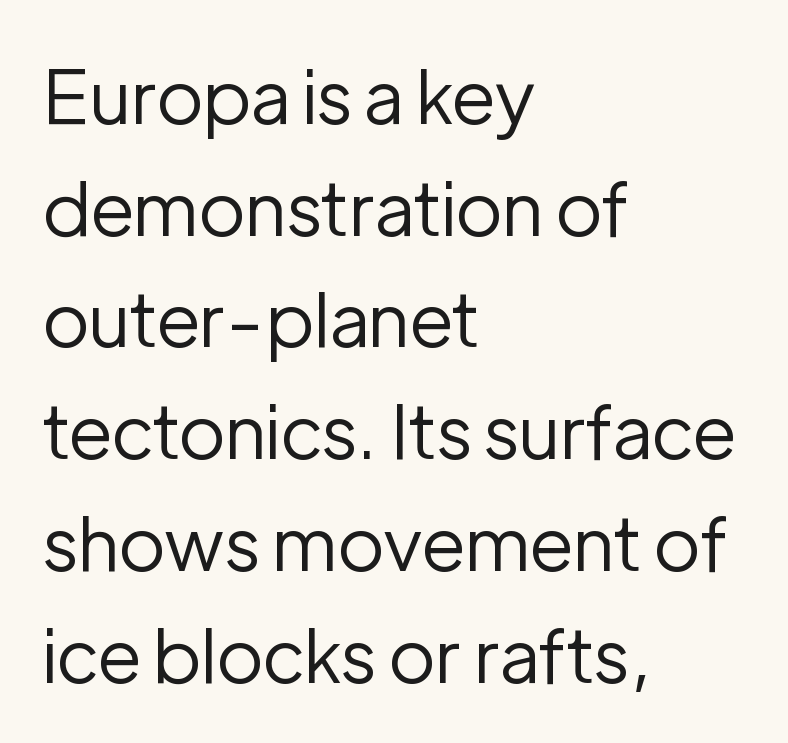
{"serif": "no", "italic": "no", "bold": "no", "weight": "regular", "width": "normal", "stroke_contrast": "low", "x_height": "medium", "monospaced": "no", "underline": "no", "align": "left", "line_spacing": "normal", "line_spacing_ratio": 1.49, "letter_spacing": "normal", "letter_spacing_em": 0.0, "glyph_px": 75}
